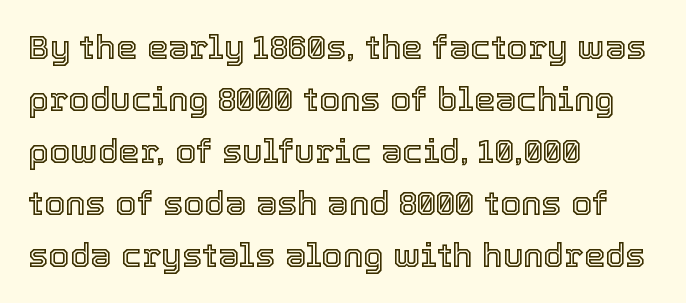
{"italic": "no", "width": "normal", "x_height": "medium", "monospaced": "no", "underline": "no", "align": "left", "line_spacing": "normal", "line_spacing_ratio": 1.53, "letter_spacing": "normal", "letter_spacing_em": 0.0, "glyph_px": 34}
